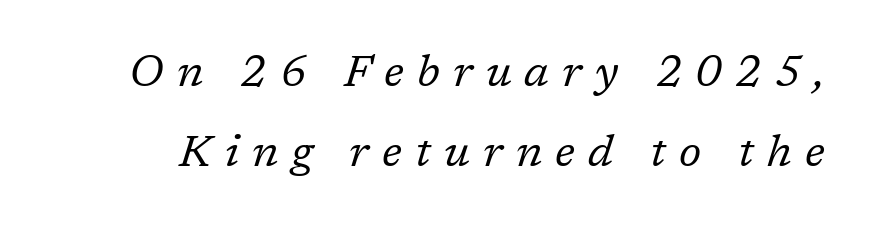
The image shows 44 px regular-weight serif type, italic (leaning right); set line spacing 1.82x, unusually wide letter spacing (+0.3 em), not underlined; low stroke contrast and a medium x-height.
